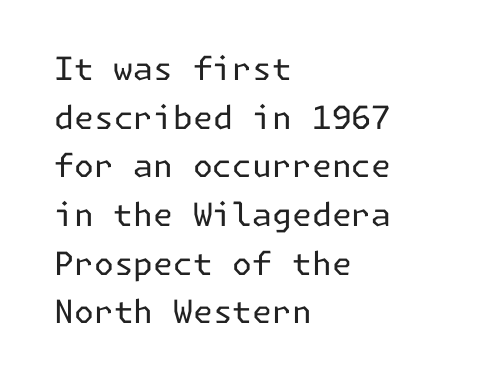
Q: Is the text bold? A: No.
Q: Is the text italic (slanted)? A: No, it is upright.
Q: Is the typeface a serif or a sans-serif typeface? A: Sans-serif.
Q: Is the text underlined? A: No.
Q: How is the paragraph aligned? A: Left-aligned.
Q: Is the spacing between letters normal or unusually wide? A: Normal.
Q: Is the spacing between lines tight, normal or loose? A: Normal.
Q: Width (condensed, normal, or wide)? A: Normal.
Q: Stroke contrast? A: Low.
Q: x-height? A: Medium.
